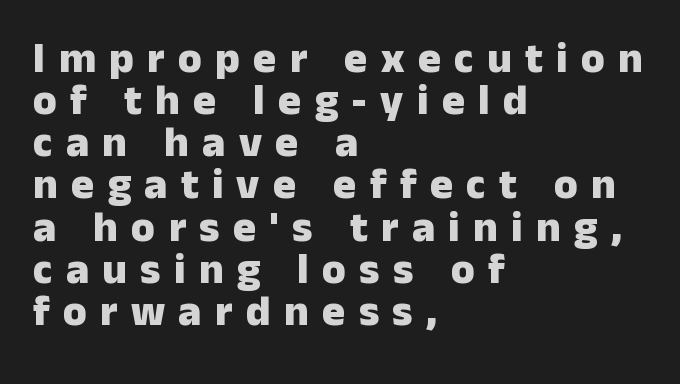
{"serif": "no", "italic": "no", "bold": "yes", "weight": "heavy", "width": "normal", "stroke_contrast": "low", "x_height": "medium", "monospaced": "no", "underline": "no", "align": "left", "line_spacing": "tight", "line_spacing_ratio": 0.98, "letter_spacing": "wide", "letter_spacing_em": 0.31, "glyph_px": 43}
